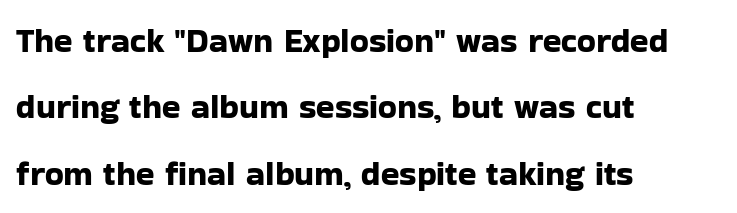
The image shows 34 px sans-serif type, upright; set left-aligned, loose line spacing (1.95x), normal letter spacing, not underlined; low stroke contrast and a medium x-height.
